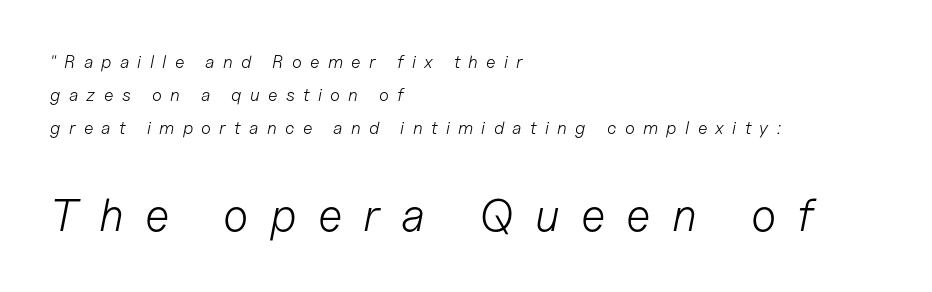
The image shows 46 px light type, italic (leaning right); set left-aligned, line spacing 1.83x, unusually wide letter spacing (+0.46 em), not underlined; the second (bottom) block is 2.56x larger; low stroke contrast and a medium x-height.
